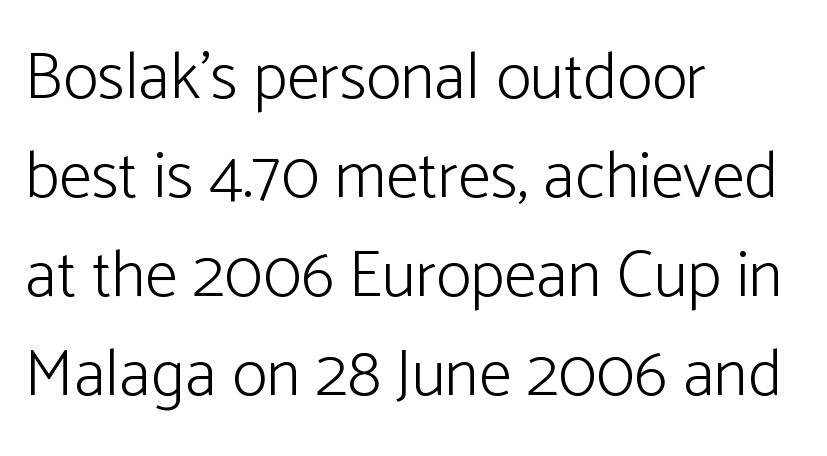
Spacing verdict: proportional, widths tailored to each character. If you drew a line through each stem, it would be perfectly vertical. Unlike a traditional serif, this face leaves its strokes unadorned. Students, note that the glyphs here touch the page at normal intervals.
